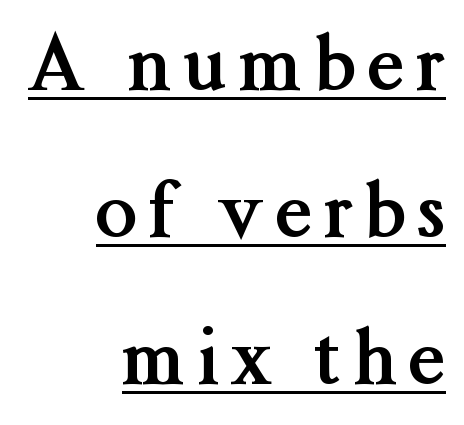
Q: Is the text bold? A: Yes.
Q: Is the text italic (slanted)? A: No, it is upright.
Q: Is the typeface a serif or a sans-serif typeface? A: Serif.
Q: Is the text underlined? A: Yes.
Q: How is the paragraph aligned? A: Right-aligned.
Q: Is the spacing between lines tight, normal or loose? A: Loose.
Q: Width (condensed, normal, or wide)? A: Normal.
Q: Stroke contrast? A: Medium.
Q: x-height? A: Medium.
Q: Monospaced? A: No.
